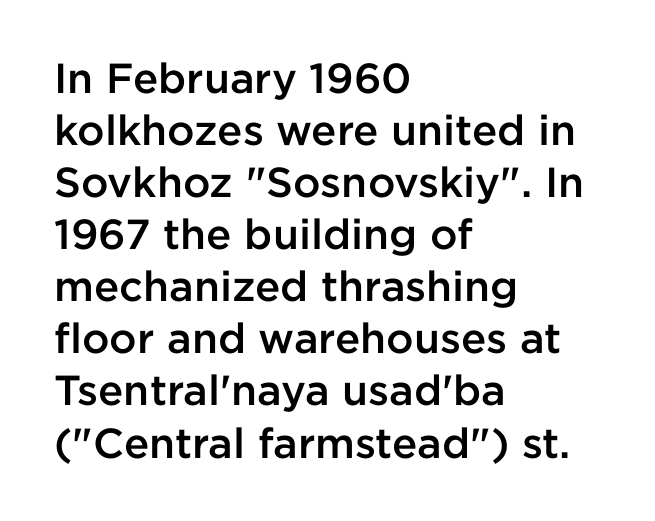
The image shows 42 px semibold sans-serif type, upright; set left-aligned, line spacing 1.24x, normal letter spacing, not underlined; low stroke contrast and a medium x-height.
